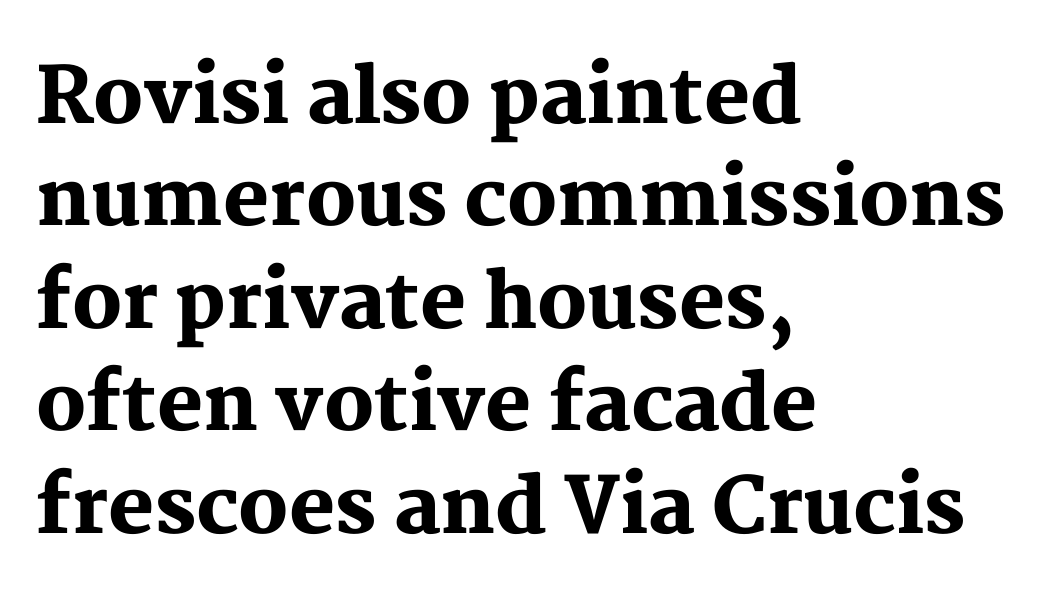
A typesetter would call this proportional, since set widths differ per character. Serif or sans? Serif — the stroke terminals have little feet. Each glyph is drawn with heavy, bold strokes. Designer's note — italics off, roman on.
